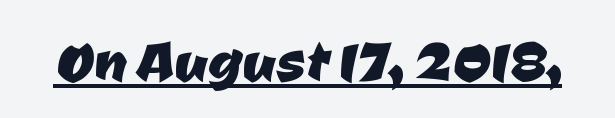
The image shows 74 px sans-serif type; set normal letter spacing, underlined; low stroke contrast and a medium x-height.
